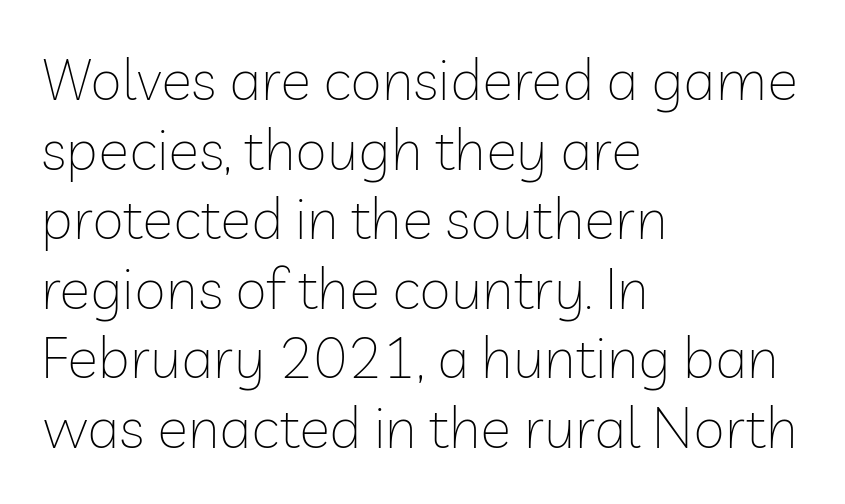
The image shows 58 px thin sans-serif type, upright; set left-aligned, line spacing 1.2x, normal letter spacing, not underlined; low stroke contrast and a medium x-height.
